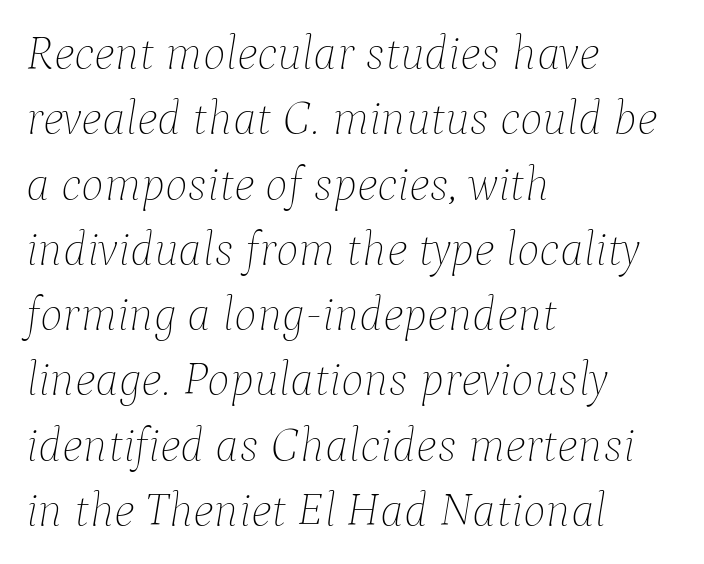
Q: Is the text bold? A: No.
Q: Is the text italic (slanted)? A: Yes, it leans right by about 9 degrees.
Q: Is the text underlined? A: No.
Q: How is the paragraph aligned? A: Left-aligned.
Q: Is the spacing between letters normal or unusually wide? A: Normal.
Q: Is the spacing between lines tight, normal or loose? A: Normal.
Q: Width (condensed, normal, or wide)? A: Normal.
Q: Stroke contrast? A: Low.
Q: x-height? A: Medium.
Q: Monospaced? A: No.
